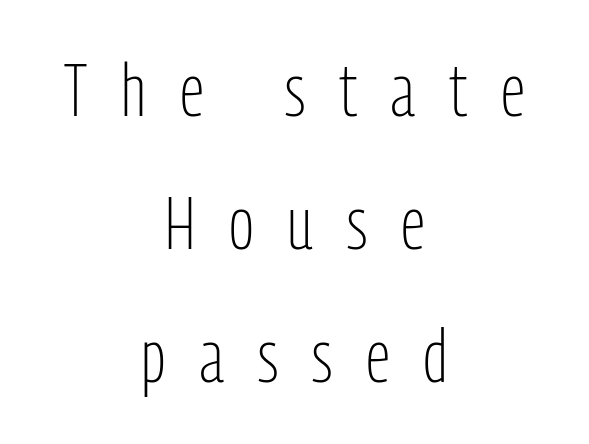
{"serif": "no", "italic": "no", "bold": "no", "weight": "light", "width": "condensed", "stroke_contrast": "low", "x_height": "medium", "monospaced": "no", "underline": "no", "align": "center", "line_spacing_ratio": 1.8, "letter_spacing": "wide", "letter_spacing_em": 0.46, "glyph_px": 74}
